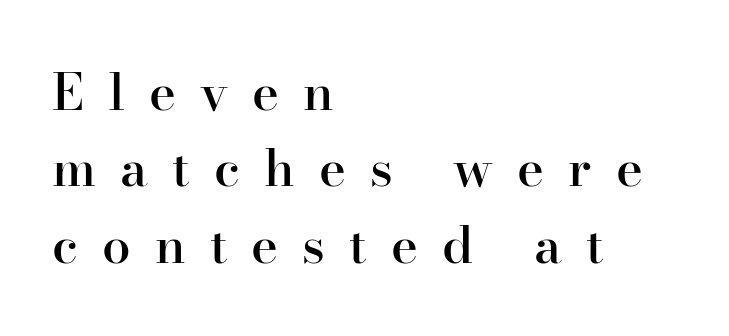
{"serif": "yes", "italic": "no", "bold": "semi", "weight": "semibold", "width": "normal", "stroke_contrast": "high", "x_height": "small", "monospaced": "no", "underline": "no", "align": "left", "line_spacing": "normal", "line_spacing_ratio": 1.5, "letter_spacing": "wide", "letter_spacing_em": 0.47, "glyph_px": 51}
